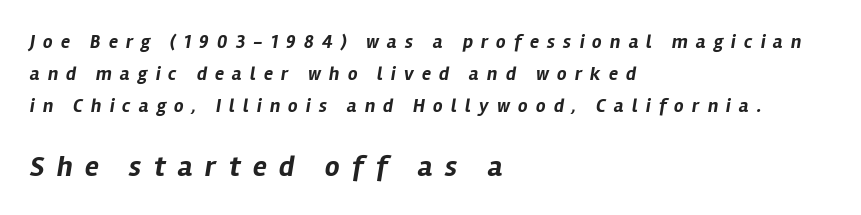
Q: Is the text bold? A: Yes.
Q: Is the text italic (slanted)? A: Yes, it leans right by about 12 degrees.
Q: Is the text underlined? A: No.
Q: How is the paragraph aligned? A: Left-aligned.
Q: Is the spacing between letters normal or unusually wide? A: Unusually wide.
Q: Is the spacing between lines tight, normal or loose? A: Normal.
Q: Which block of text is set in a larger size, the first (top) or the second (bottom)? A: The second (bottom) one.
Q: Width (condensed, normal, or wide)? A: Normal.
Q: Stroke contrast? A: Low.
Q: x-height? A: Medium.
Q: Monospaced? A: No.
